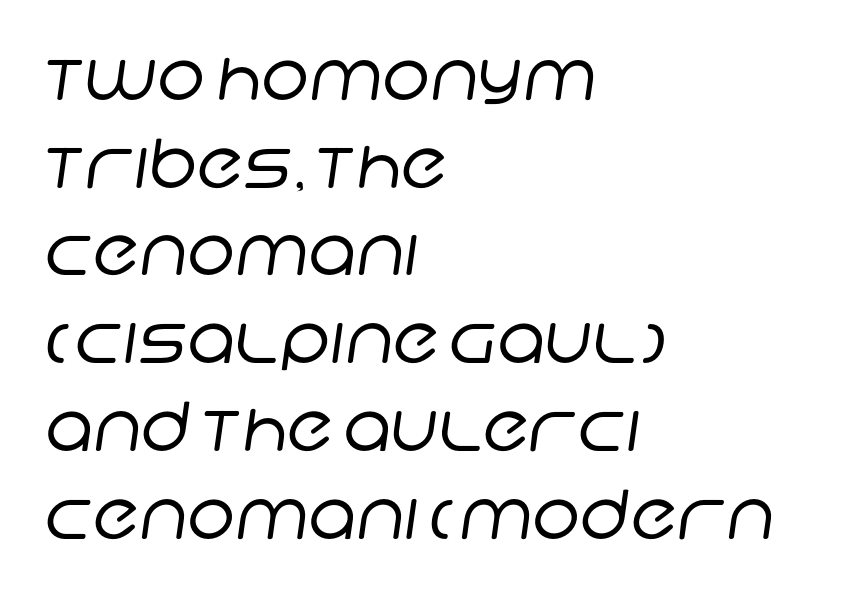
Q: Is the text bold? A: No.
Q: Is the typeface a serif or a sans-serif typeface? A: Sans-serif.
Q: Is the text underlined? A: No.
Q: How is the paragraph aligned? A: Left-aligned.
Q: Is the spacing between letters normal or unusually wide? A: Normal.
Q: Is the spacing between lines tight, normal or loose? A: Normal.
Q: Width (condensed, normal, or wide)? A: Normal.
Q: Stroke contrast? A: Low.
Q: x-height? A: Large.
Q: Monospaced? A: No.
